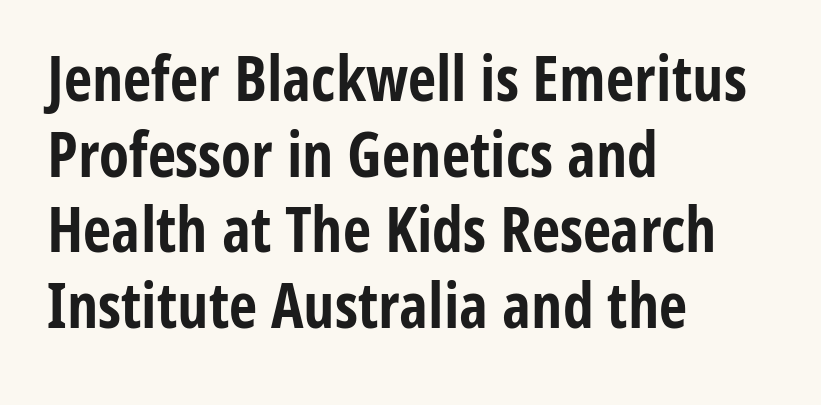
Q: Is the text bold? A: Yes.
Q: Is the text italic (slanted)? A: No, it is upright.
Q: Is the typeface a serif or a sans-serif typeface? A: Sans-serif.
Q: Is the text underlined? A: No.
Q: How is the paragraph aligned? A: Left-aligned.
Q: Is the spacing between letters normal or unusually wide? A: Normal.
Q: Width (condensed, normal, or wide)? A: Condensed.
Q: Stroke contrast? A: Low.
Q: x-height? A: Medium.
Q: Monospaced? A: No.
